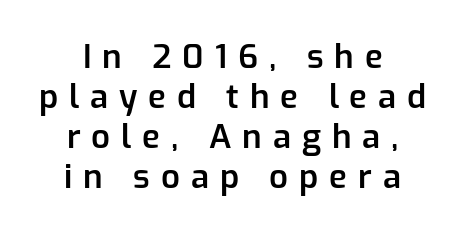
{"serif": "no", "italic": "no", "bold": "semi", "weight": "semibold", "width": "normal", "stroke_contrast": "low", "x_height": "medium", "monospaced": "no", "underline": "no", "align": "center", "line_spacing_ratio": 1.21, "letter_spacing": "wide", "letter_spacing_em": 0.33, "glyph_px": 33}
